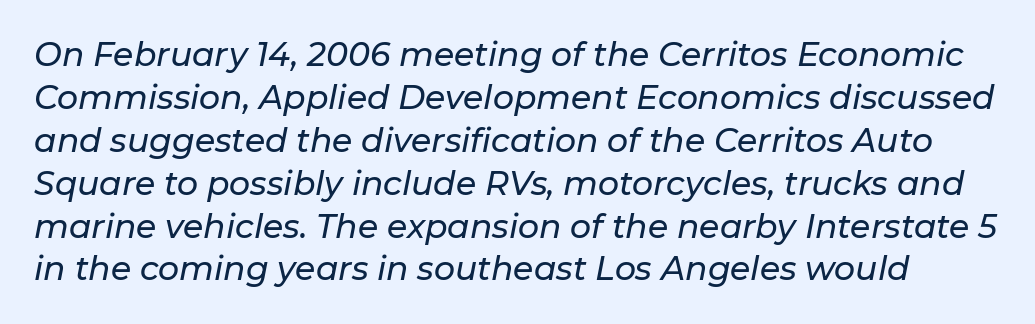
Emphasis-style slanted type is in use. Beneath every word, the page is bare. Caption: standard tracking, unaltered. The rendering uses natural spacing where letterforms have individual widths. Quick note: interline space is typical.
